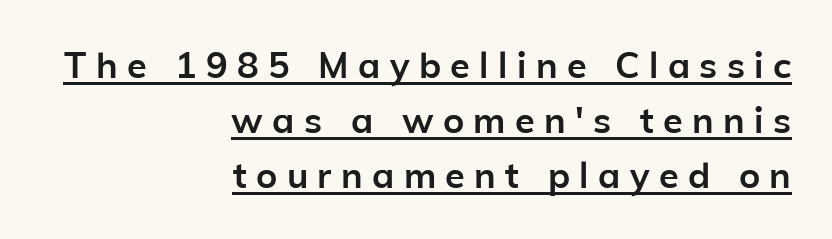
{"serif": "no", "italic": "no", "bold": "yes", "weight": "semibold", "width": "normal", "stroke_contrast": "low", "x_height": "medium", "monospaced": "no", "underline": "yes", "align": "right", "line_spacing": "normal", "line_spacing_ratio": 1.53, "letter_spacing": "wide", "letter_spacing_em": 0.26, "glyph_px": 36}
